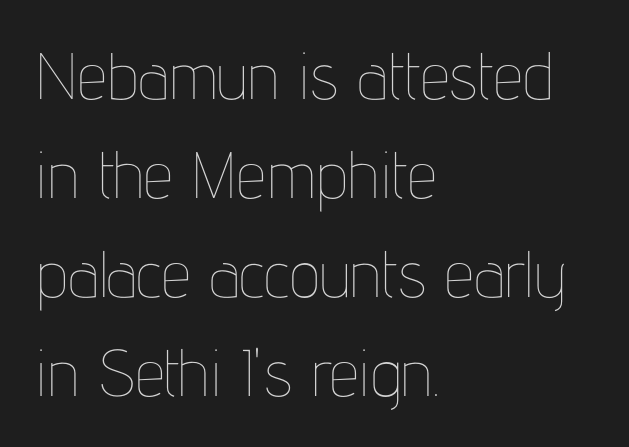
The image shows 66 px thin, condensed type, upright; set left-aligned, normal line spacing (1.5x), normal letter spacing, not underlined; low stroke contrast and a medium x-height.
